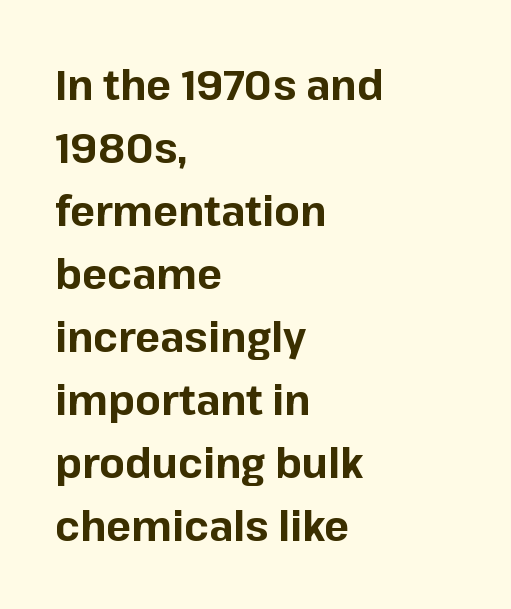
Q: Is the text bold? A: Yes.
Q: Is the text italic (slanted)? A: No, it is upright.
Q: Is the typeface a serif or a sans-serif typeface? A: Sans-serif.
Q: Is the text underlined? A: No.
Q: How is the paragraph aligned? A: Left-aligned.
Q: Is the spacing between letters normal or unusually wide? A: Normal.
Q: Is the spacing between lines tight, normal or loose? A: Normal.
Q: Width (condensed, normal, or wide)? A: Normal.
Q: Stroke contrast? A: Low.
Q: x-height? A: Medium.
Q: Monospaced? A: No.
